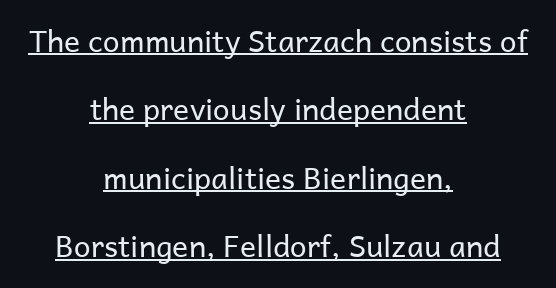
{"serif": "no", "italic": "no", "bold": "no", "weight": "regular", "width": "normal", "stroke_contrast": "low", "x_height": "medium", "monospaced": "no", "underline": "yes", "align": "center", "line_spacing": "loose", "line_spacing_ratio": 2.28, "letter_spacing": "normal", "letter_spacing_em": 0.0, "glyph_px": 30}
